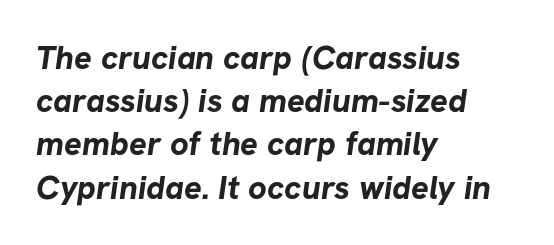
The image shows 33 px bold sans-serif type; set left-aligned, normal line spacing (1.31x), normal letter spacing, not underlined; low stroke contrast and a medium x-height.
